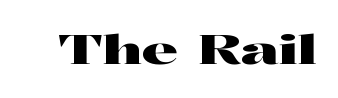
{"serif": "yes", "italic": "no", "width": "wide", "stroke_contrast": "high", "x_height": "medium", "monospaced": "no", "underline": "no", "letter_spacing": "normal", "letter_spacing_em": 0.0, "glyph_px": 41}
